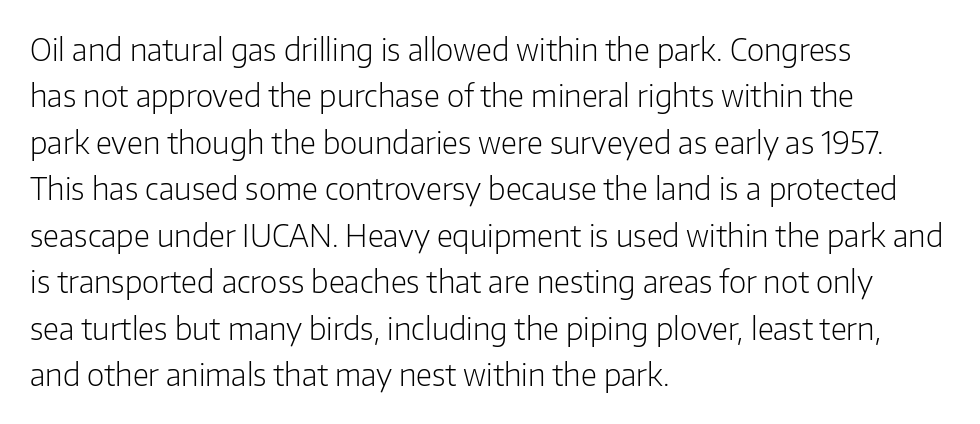
Q: Is the text bold? A: No.
Q: Is the text italic (slanted)? A: No, it is upright.
Q: Is the typeface a serif or a sans-serif typeface? A: Sans-serif.
Q: Is the text underlined? A: No.
Q: How is the paragraph aligned? A: Left-aligned.
Q: Is the spacing between letters normal or unusually wide? A: Normal.
Q: Is the spacing between lines tight, normal or loose? A: Normal.
Q: Width (condensed, normal, or wide)? A: Normal.
Q: Stroke contrast? A: Low.
Q: x-height? A: Medium.
Q: Monospaced? A: No.
